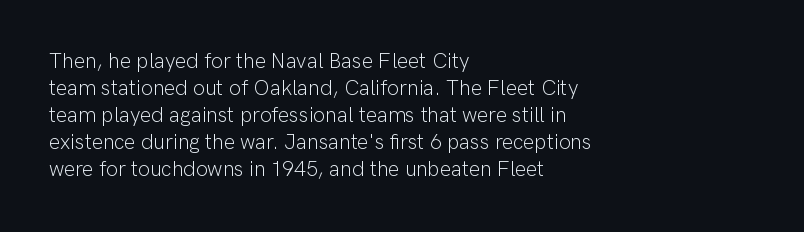
The image shows 21 px text type, upright; set left-aligned, normal line spacing (1.28x), normal letter spacing, not underlined.
